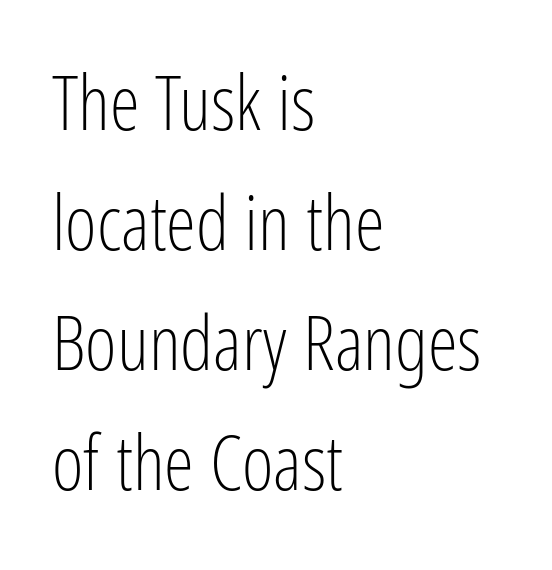
{"serif": "no", "italic": "no", "bold": "no", "weight": "light", "width": "condensed", "stroke_contrast": "low", "x_height": "medium", "monospaced": "no", "underline": "no", "align": "left", "line_spacing": "normal", "line_spacing_ratio": 1.58, "letter_spacing": "normal", "letter_spacing_em": 0.0, "glyph_px": 76}
